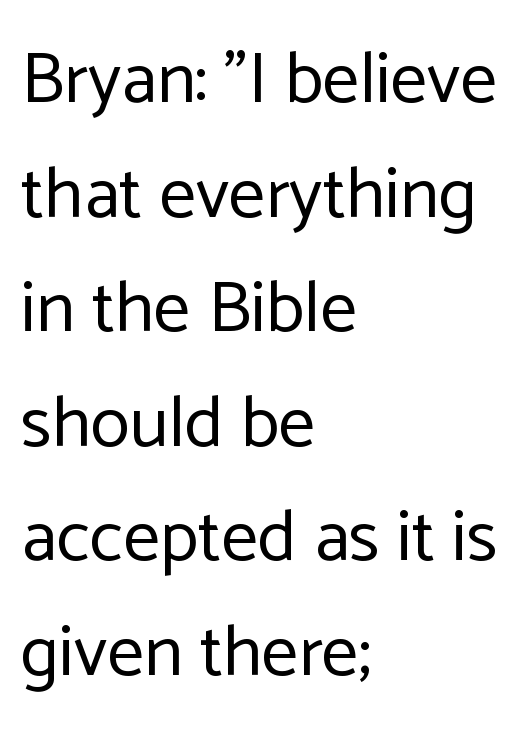
{"serif": "no", "italic": "no", "bold": "no", "weight": "regular", "width": "normal", "stroke_contrast": "low", "x_height": "medium", "monospaced": "no", "underline": "no", "align": "left", "line_spacing": "normal", "line_spacing_ratio": 1.57, "letter_spacing": "normal", "letter_spacing_em": 0.0, "glyph_px": 73}
